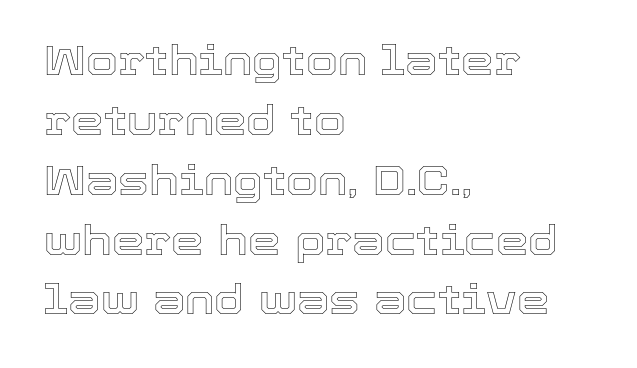
{"italic": "no", "width": "normal", "x_height": "medium", "monospaced": "no", "underline": "no", "align": "left", "line_spacing": "normal", "line_spacing_ratio": 1.46, "letter_spacing": "normal", "letter_spacing_em": 0.0, "glyph_px": 41}
